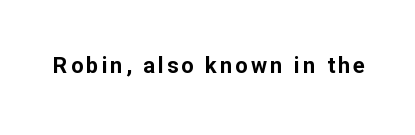
The image shows 22 px bold type, upright; set not underlined.
